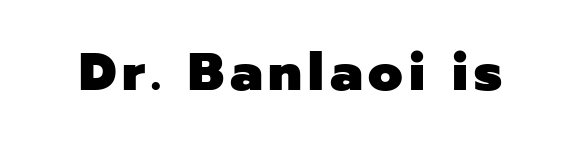
{"serif": "no", "italic": "no", "bold": "yes", "weight": "heavy", "width": "normal", "stroke_contrast": "low", "x_height": "medium", "monospaced": "no", "underline": "no", "glyph_px": 53}
